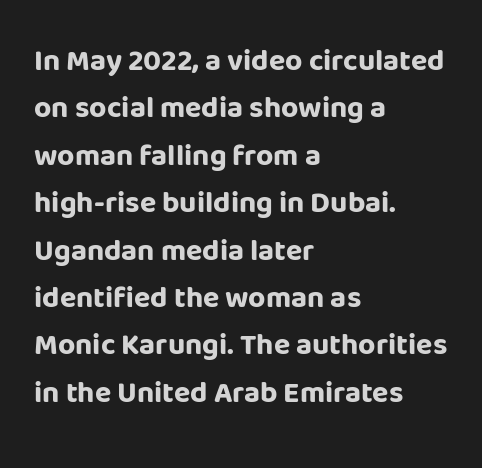
The image shows 30 px bold sans-serif type, upright; set left-aligned, normal line spacing (1.58x), normal letter spacing, not underlined; low stroke contrast and a large x-height.
